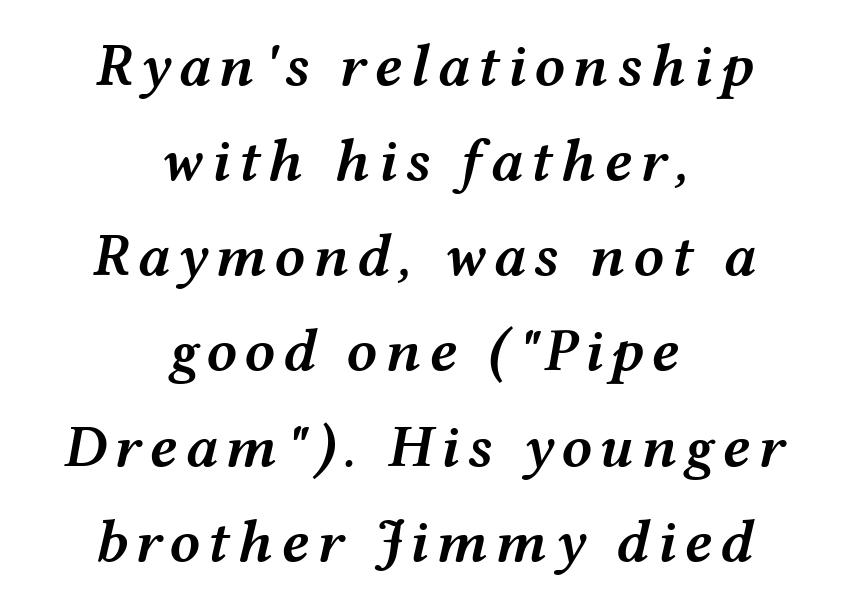
Check the space under the baseline: it is left empty. Where is the straight margin? There isn't one; the lines are centered. The axis of the letterforms is tilted away from vertical. Notice how descenders clear the ascenders below comfortably — that's standard leading. Here the designer chose a conventional face with non-uniform glyph widths.
